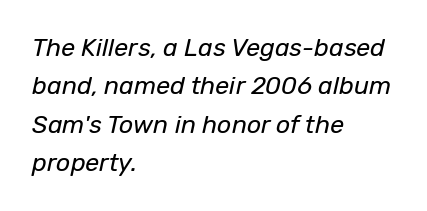
The image shows 25 px text type, italic (leaning right); set left-aligned, normal line spacing (1.54x), normal letter spacing, not underlined.
